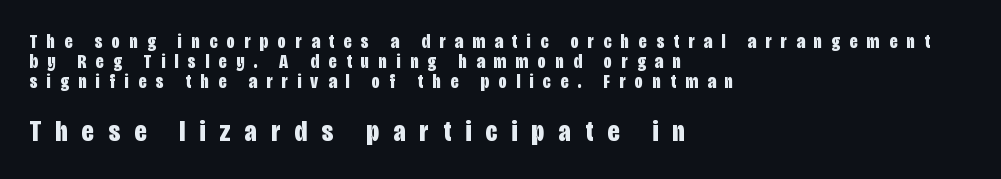
Every letter is thick-stroked: bold, no question. Nope, not italic — everything's standing straight. Substantial extra tracking has been applied to these lines. Unlike a traditional serif, this face leaves its strokes unadorned. Here the designer chose a conventional face with non-uniform glyph widths. Descenders hang freely into open space.
